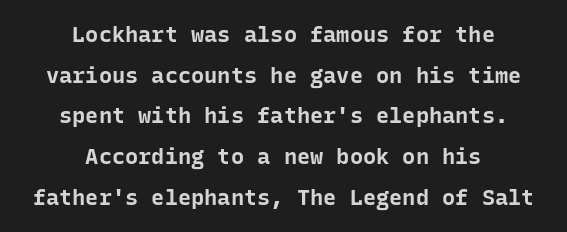
The image shows 22 px bold type, upright; set centered, line spacing 1.85x, normal letter spacing, not underlined.
